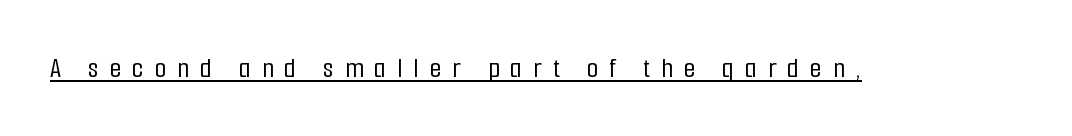
The image shows 29 px condensed sans-serif type, upright; set unusually wide letter spacing (+0.39 em), underlined; low stroke contrast and a medium x-height.
